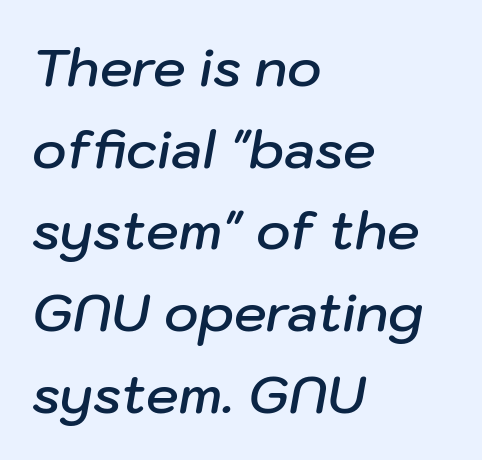
The image shows 52 px semibold type, italic (leaning right); set left-aligned, normal line spacing (1.57x), normal letter spacing, not underlined; low stroke contrast and a medium x-height.
